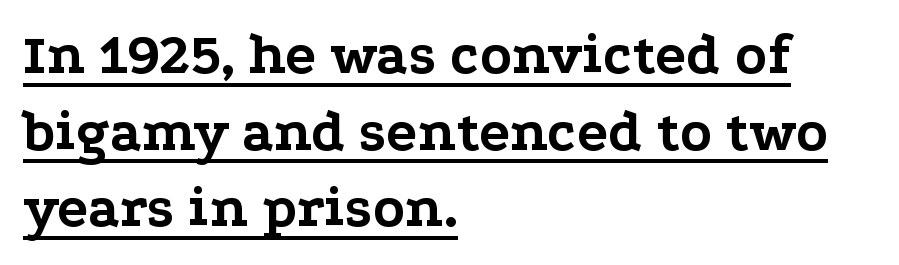
Q: Is the text bold? A: Yes.
Q: Is the text italic (slanted)? A: No, it is upright.
Q: Is the typeface a serif or a sans-serif typeface? A: Serif.
Q: Is the text underlined? A: Yes.
Q: How is the paragraph aligned? A: Left-aligned.
Q: Is the spacing between letters normal or unusually wide? A: Normal.
Q: Is the spacing between lines tight, normal or loose? A: Normal.
Q: Width (condensed, normal, or wide)? A: Wide.
Q: Stroke contrast? A: Low.
Q: x-height? A: Medium.
Q: Monospaced? A: No.
